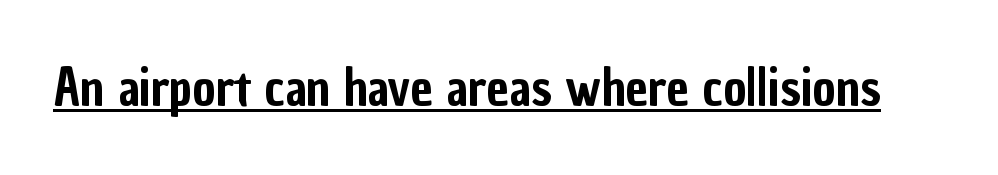
Quick note: not italic, upright. The rendering uses the underline text-decoration. No extra tracking has been applied to these lines. The letters advance in unequal steps, a hallmark of proportional type.
